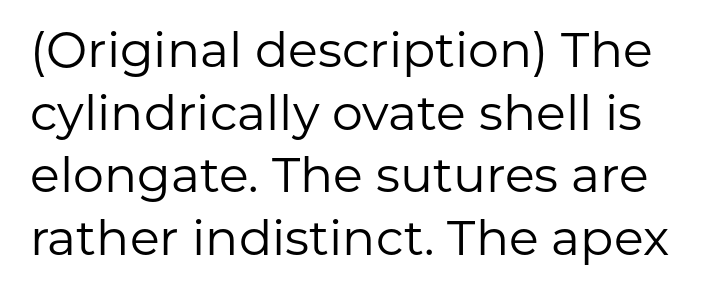
The image shows 49 px regular-weight sans-serif type, upright; set normal line spacing (1.28x), normal letter spacing, not underlined; low stroke contrast and a medium x-height.
